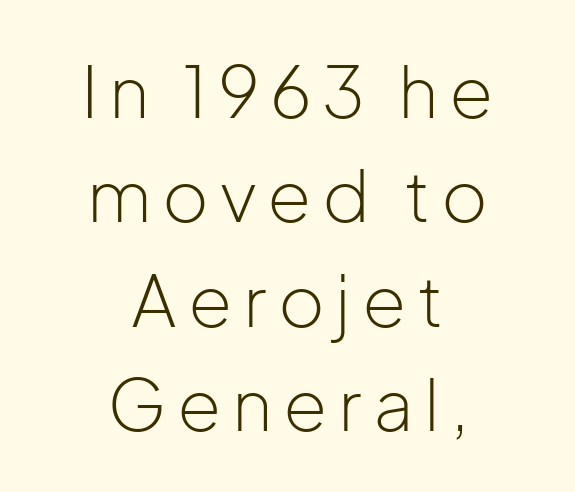
{"serif": "no", "italic": "no", "bold": "no", "weight": "light", "width": "normal", "stroke_contrast": "low", "x_height": "medium", "monospaced": "no", "underline": "no", "align": "center", "line_spacing": "normal", "line_spacing_ratio": 1.47, "glyph_px": 71}
